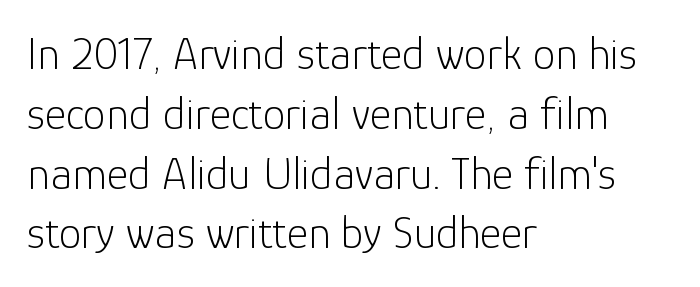
Q: Is the text bold? A: No.
Q: Is the text italic (slanted)? A: No, it is upright.
Q: Is the typeface a serif or a sans-serif typeface? A: Sans-serif.
Q: Is the text underlined? A: No.
Q: How is the paragraph aligned? A: Left-aligned.
Q: Is the spacing between letters normal or unusually wide? A: Normal.
Q: Is the spacing between lines tight, normal or loose? A: Normal.
Q: Width (condensed, normal, or wide)? A: Normal.
Q: Stroke contrast? A: Low.
Q: x-height? A: Medium.
Q: Monospaced? A: No.
